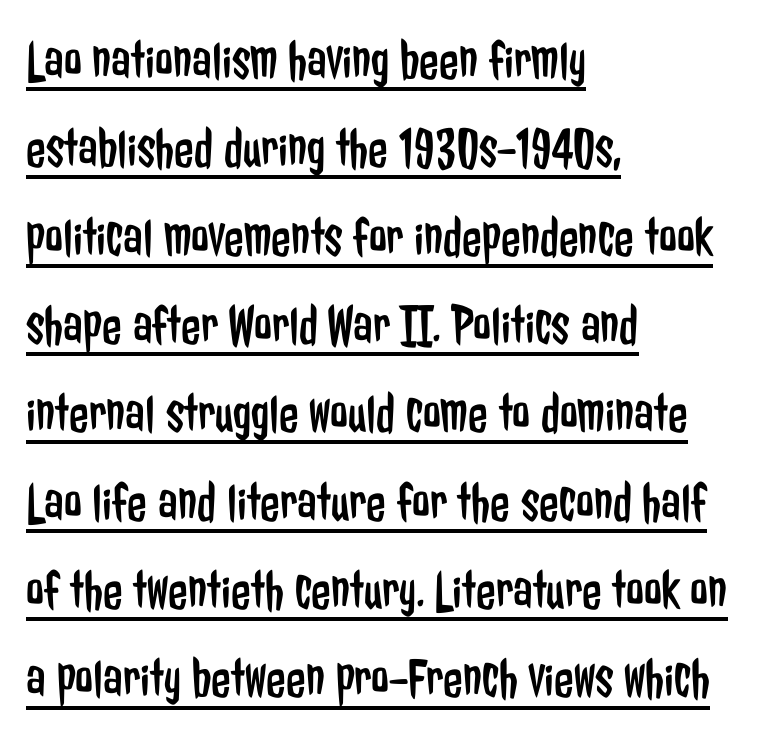
The image shows 57 px regular-weight, condensed sans-serif type, upright; set left-aligned, normal line spacing (1.55x), normal letter spacing, underlined; low stroke contrast and a medium x-height.
